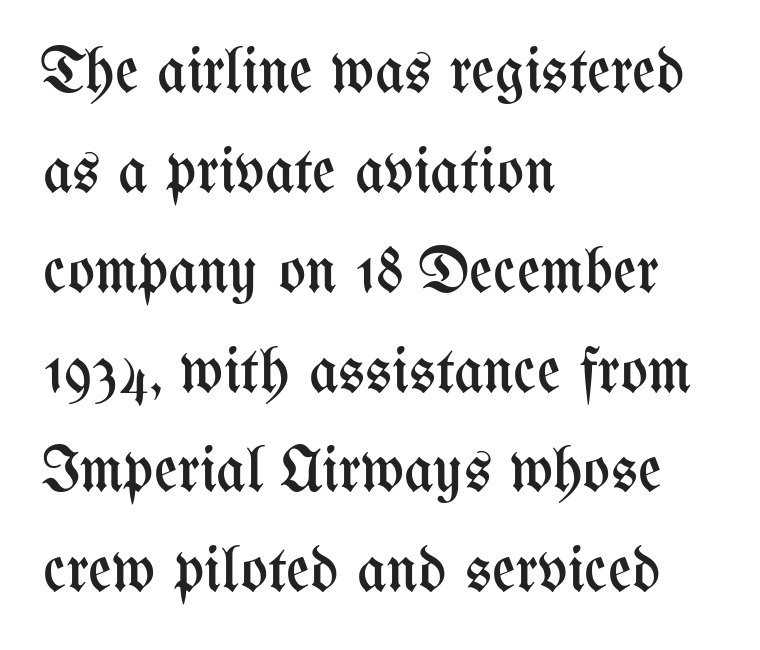
Each letter keeps its own natural width here, so spacing adapts to shape. The gaps between neighbouring characters are ordinary and unremarkable. Descender tails drop into unmarked territory. Stem width sits at or under what a default text font uses. Do the letters lean? They stand straight.
